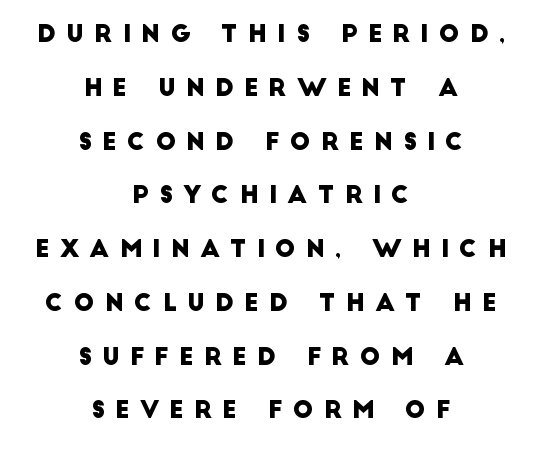
{"underline": "no", "align": "center", "line_spacing": "loose", "line_spacing_ratio": 2.24, "letter_spacing": "wide", "letter_spacing_em": 0.42, "glyph_px": 24}
